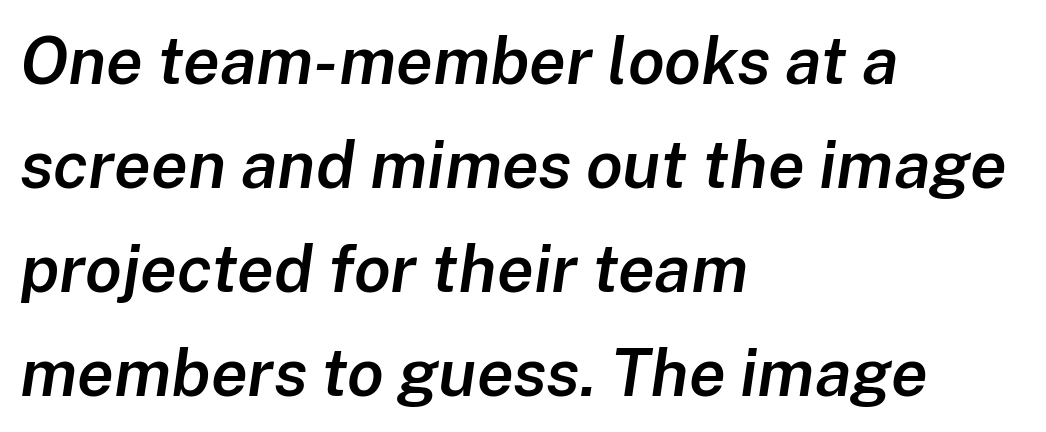
The image shows 67 px semibold type, italic (leaning right); set left-aligned, normal line spacing (1.55x), normal letter spacing, not underlined; low stroke contrast and a medium x-height.
